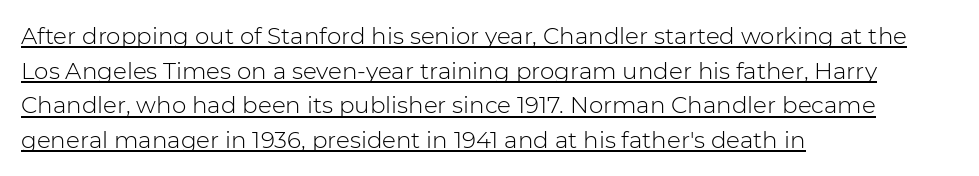
The image shows 23 px text type, upright; set left-aligned, normal line spacing (1.51x), normal letter spacing, underlined.
